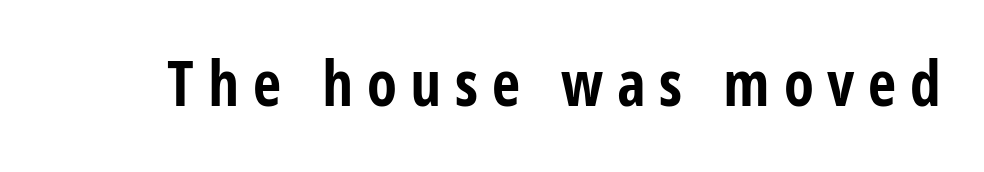
{"serif": "no", "italic": "no", "bold": "yes", "weight": "bold", "width": "condensed", "stroke_contrast": "low", "x_height": "large", "monospaced": "no", "underline": "no", "letter_spacing": "wide", "letter_spacing_em": 0.22, "glyph_px": 62}
